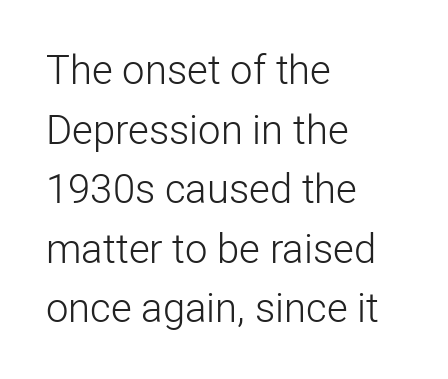
Character widths vary here, with narrow letters taking less room than wide ones. The weight tops out at a normal text grade. The type sits square on the baseline with zero lean. Each word holds together tightly as a unit, with standard inter-letter gaps.
